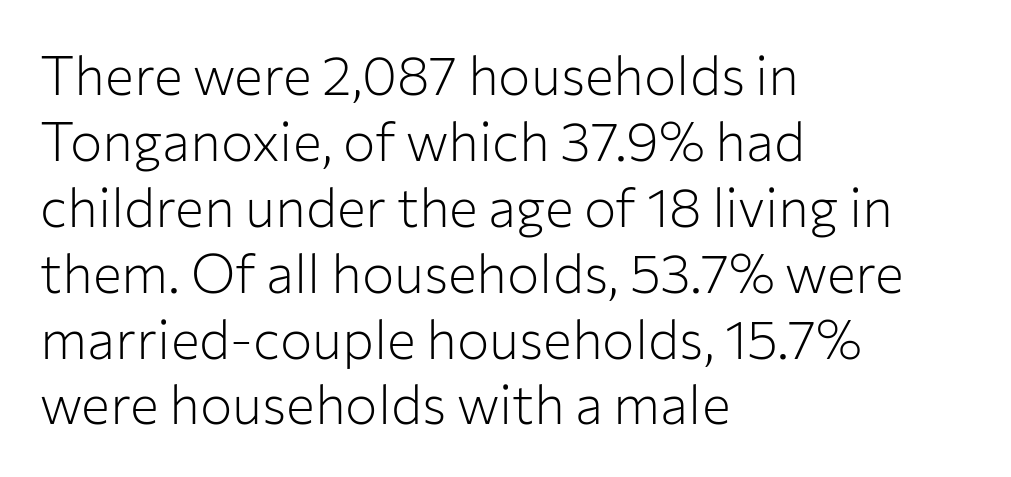
{"serif": "no", "italic": "no", "bold": "no", "weight": "light", "width": "normal", "stroke_contrast": "low", "x_height": "medium", "monospaced": "no", "underline": "no", "align": "left", "line_spacing_ratio": 1.22, "letter_spacing": "normal", "letter_spacing_em": 0.0, "glyph_px": 54}
